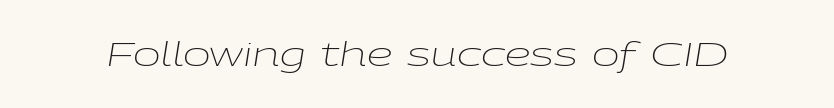
Q: Is the text bold? A: No.
Q: Is the text italic (slanted)? A: Yes, it leans right by about 9 degrees.
Q: Is the text underlined? A: No.
Q: Is the spacing between letters normal or unusually wide? A: Normal.
Q: Width (condensed, normal, or wide)? A: Wide.
Q: Stroke contrast? A: Low.
Q: x-height? A: Medium.
Q: Monospaced? A: No.
